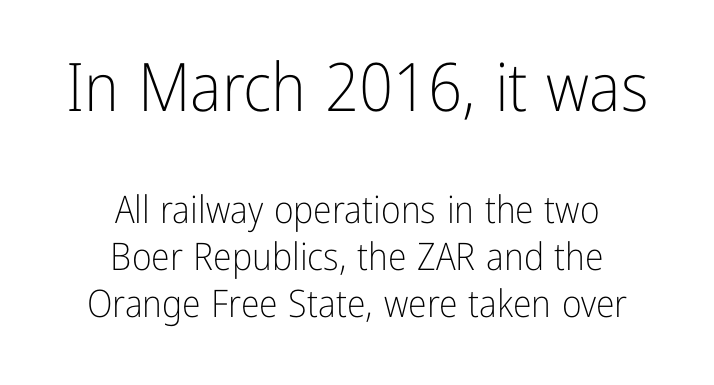
{"serif": "no", "italic": "no", "bold": "no", "weight": "light", "width": "condensed", "stroke_contrast": "low", "x_height": "medium", "monospaced": "no", "underline": "no", "align": "center", "line_spacing_ratio": 1.24, "letter_spacing": "normal", "letter_spacing_em": 0.0, "larger_block": "first", "size_ratio": 1.76, "glyph_px": 67}
